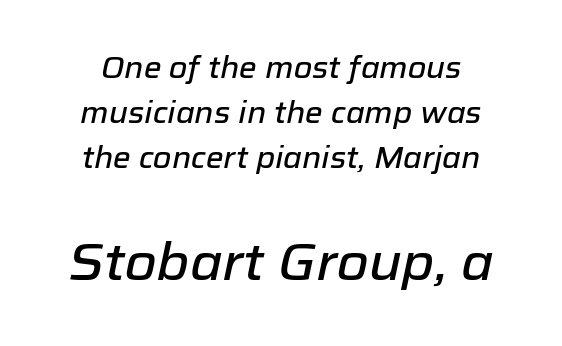
Every character sits at an angle, as italics do. Every row of glyphs is offset so its center matches the block's center. You get the small type first, then a jump to larger type. The space directly below the letters is spotless. Does extra space separate the letters? No, they use regular spacing. Proportional: the letters do not fall into vertical columns.
